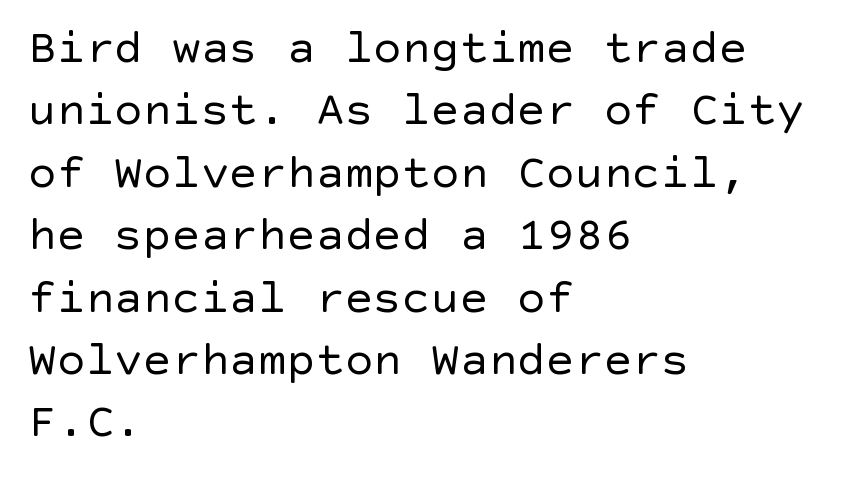
The image shows 48 px regular-weight sans-serif type, upright; set left-aligned, normal line spacing (1.3x), normal letter spacing, not underlined; a large x-height.
